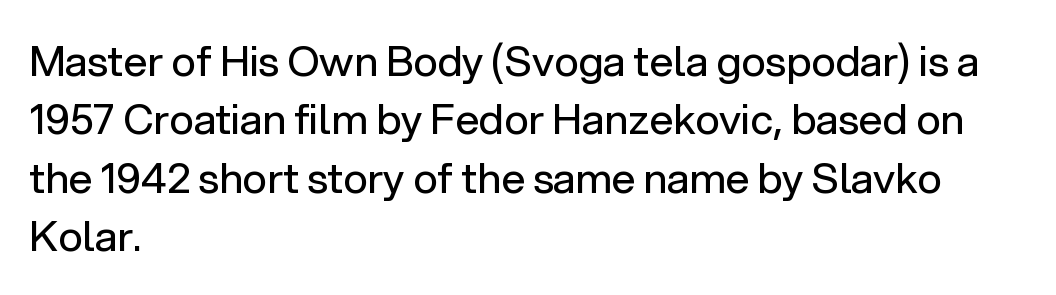
Q: Is the text bold? A: No.
Q: Is the text italic (slanted)? A: No, it is upright.
Q: Is the typeface a serif or a sans-serif typeface? A: Sans-serif.
Q: Is the text underlined? A: No.
Q: How is the paragraph aligned? A: Left-aligned.
Q: Is the spacing between letters normal or unusually wide? A: Normal.
Q: Is the spacing between lines tight, normal or loose? A: Normal.
Q: Width (condensed, normal, or wide)? A: Normal.
Q: Stroke contrast? A: Low.
Q: x-height? A: Medium.
Q: Monospaced? A: No.
